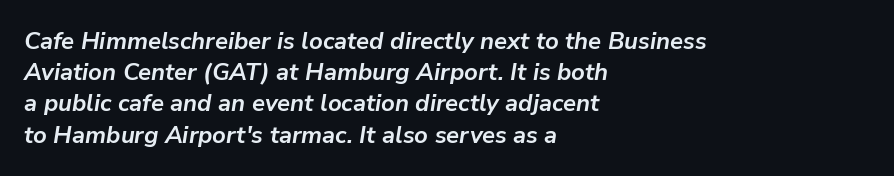
When letters slant like this, we call the style italic. The tracking reads as untouched default to a designer's eye. Does the leading feel generous? No, just average. Check under the words: just untouched page. This is heavy type, rendered in bold.
